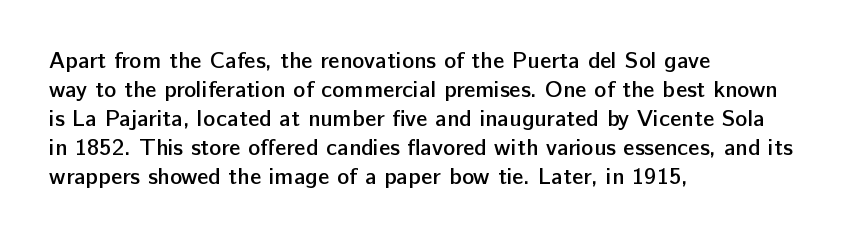
{"italic": "no", "bold": "semi", "underline": "no", "align": "left", "line_spacing": "normal", "line_spacing_ratio": 1.26, "letter_spacing": "normal", "letter_spacing_em": 0.0, "glyph_px": 23}
